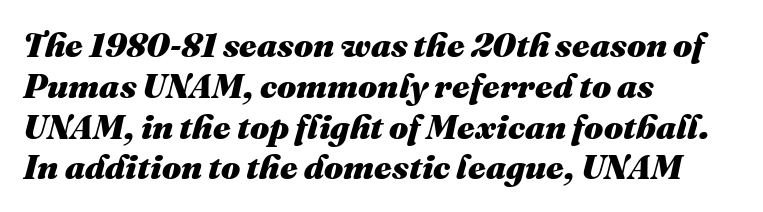
Q: Is the text bold? A: Yes.
Q: Is the text italic (slanted)? A: Yes, it leans right by about 16 degrees.
Q: Is the text underlined? A: No.
Q: How is the paragraph aligned? A: Left-aligned.
Q: Is the spacing between letters normal or unusually wide? A: Normal.
Q: Width (condensed, normal, or wide)? A: Normal.
Q: Stroke contrast? A: Medium.
Q: x-height? A: Medium.
Q: Monospaced? A: No.
